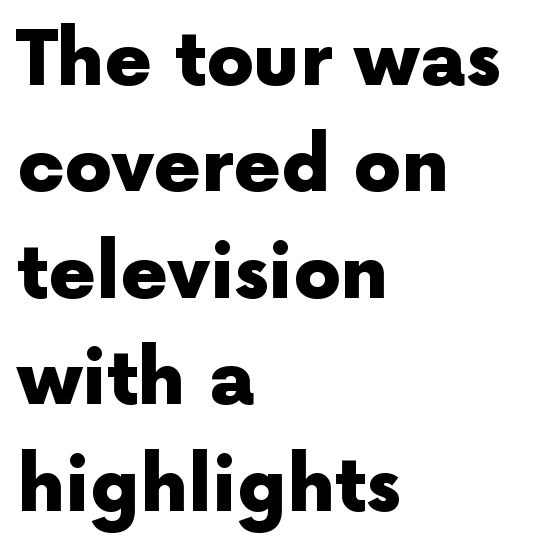
{"serif": "no", "italic": "no", "bold": "yes", "weight": "heavy", "width": "normal", "x_height": "medium", "monospaced": "no", "underline": "no", "align": "left", "line_spacing": "normal", "line_spacing_ratio": 1.42, "letter_spacing": "normal", "letter_spacing_em": 0.0, "glyph_px": 75}
